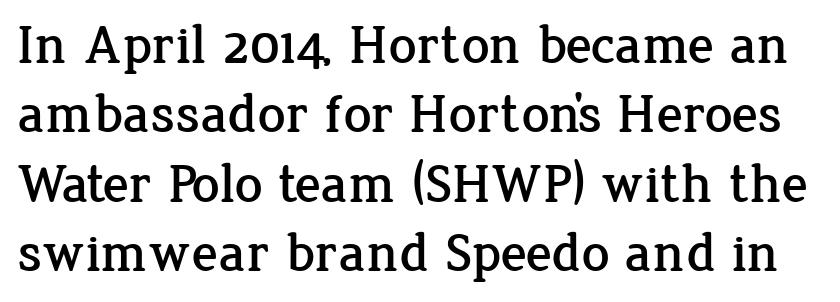
Q: Is the text italic (slanted)? A: No, it is upright.
Q: Is the typeface a serif or a sans-serif typeface? A: Serif.
Q: Is the text underlined? A: No.
Q: Is the spacing between letters normal or unusually wide? A: Normal.
Q: Is the spacing between lines tight, normal or loose? A: Normal.
Q: Width (condensed, normal, or wide)? A: Normal.
Q: Stroke contrast? A: Low.
Q: x-height? A: Medium.
Q: Monospaced? A: No.
